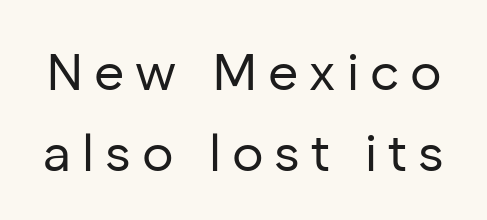
The image shows 52 px regular-weight sans-serif type, upright; set normal line spacing (1.56x), unusually wide letter spacing (+0.21 em), not underlined; low stroke contrast and a medium x-height.
